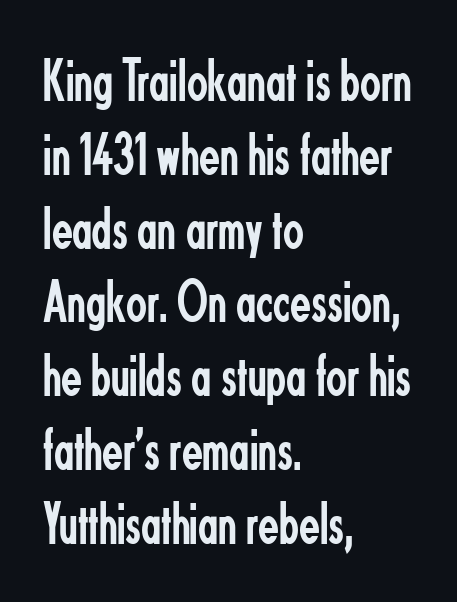
Q: Is the text bold? A: No.
Q: Is the text italic (slanted)? A: No, it is upright.
Q: Is the typeface a serif or a sans-serif typeface? A: Sans-serif.
Q: Is the text underlined? A: No.
Q: How is the paragraph aligned? A: Left-aligned.
Q: Is the spacing between letters normal or unusually wide? A: Normal.
Q: Width (condensed, normal, or wide)? A: Condensed.
Q: Stroke contrast? A: Low.
Q: x-height? A: Small.
Q: Monospaced? A: No.
